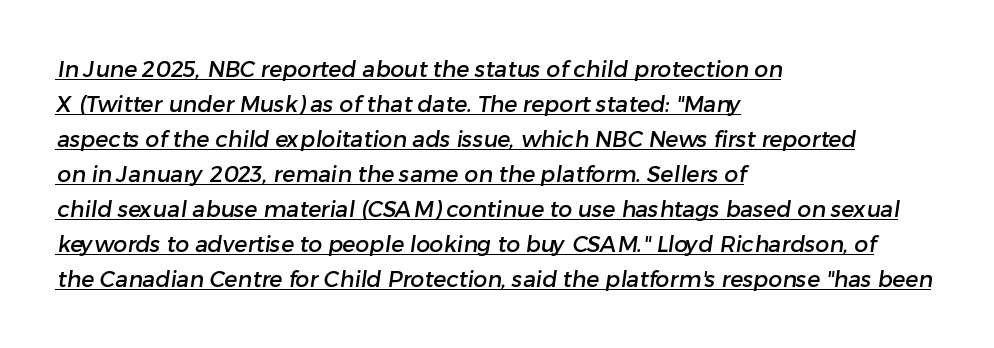
{"underline": "yes", "align": "left", "line_spacing": "normal", "line_spacing_ratio": 1.59, "letter_spacing": "normal", "letter_spacing_em": 0.0, "glyph_px": 22}
